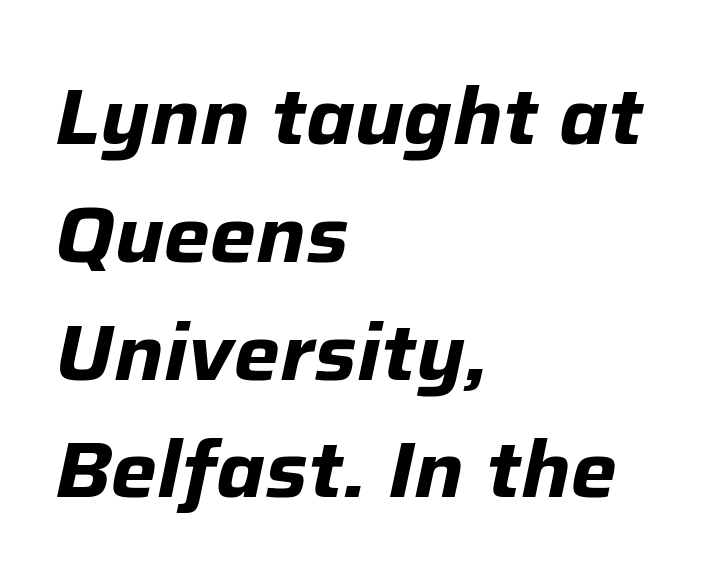
{"italic": "yes", "lean": "right", "slant_degrees": 12, "bold": "yes", "weight": "bold", "width": "normal", "stroke_contrast": "low", "x_height": "medium", "monospaced": "no", "underline": "no", "align": "left", "line_spacing": "normal", "line_spacing_ratio": 1.51, "letter_spacing": "normal", "letter_spacing_em": 0.0, "glyph_px": 78}
